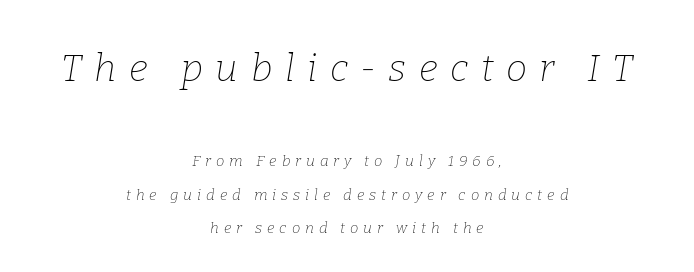
Q: Is the text bold? A: No.
Q: Is the text italic (slanted)? A: Yes, it leans right by about 9 degrees.
Q: Is the typeface a serif or a sans-serif typeface? A: Serif.
Q: Is the text underlined? A: No.
Q: How is the paragraph aligned? A: Centered.
Q: Is the spacing between letters normal or unusually wide? A: Unusually wide.
Q: Is the spacing between lines tight, normal or loose? A: Loose.
Q: Which block of text is set in a larger size, the first (top) or the second (bottom)? A: The first (top) one.
Q: Width (condensed, normal, or wide)? A: Normal.
Q: Stroke contrast? A: Low.
Q: x-height? A: Medium.
Q: Monospaced? A: No.
